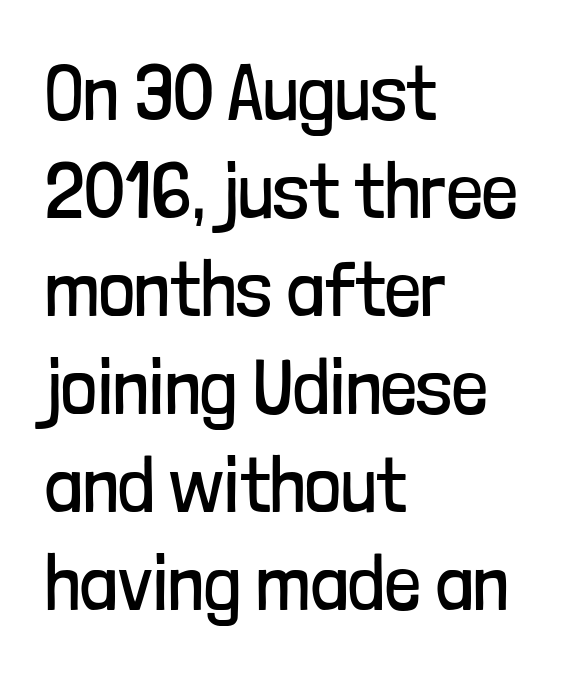
This sample is left-justified, so line endings fall wherever the words run out. Weight class: somewhere from thin through regular. Characters remain perfectly vertical along every line. Observe the absence of serifs on each vertical stroke in this sample. The rendering keeps characters at their native spacing.
